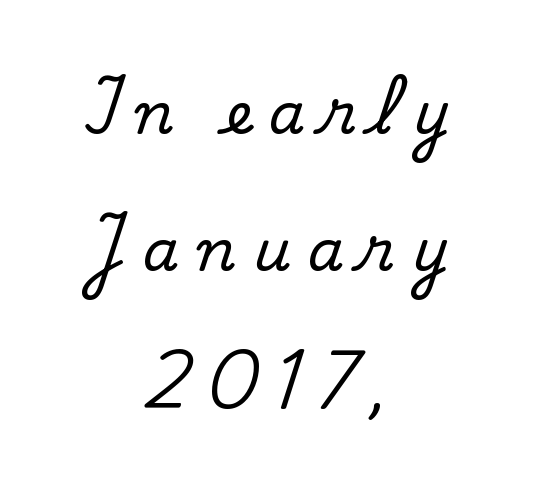
Q: Is the text italic (slanted)? A: Yes.
Q: Is the text underlined? A: No.
Q: How is the paragraph aligned? A: Centered.
Q: Is the spacing between letters normal or unusually wide? A: Unusually wide.
Q: Is the spacing between lines tight, normal or loose? A: Loose.
Q: Width (condensed, normal, or wide)? A: Normal.
Q: Stroke contrast? A: Medium.
Q: x-height? A: Small.
Q: Monospaced? A: No.
